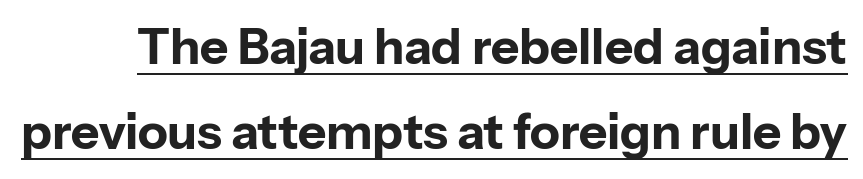
Looks like regular typesetting: each glyph gets only the width it needs. The horizontal fit of the characters is conventional and even. On the weight axis this lands at bold, roughly 700. Somebody hit Ctrl+U on this one — the words are underlined. Upright lettering throughout.
